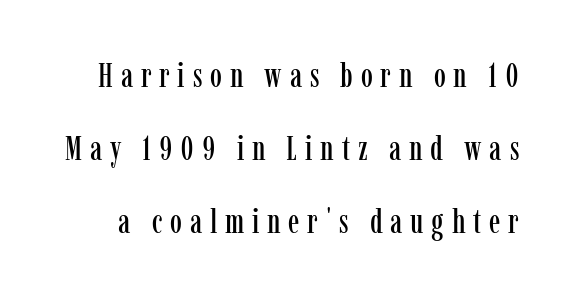
Q: Is the text italic (slanted)? A: No, it is upright.
Q: Is the typeface a serif or a sans-serif typeface? A: Serif.
Q: Is the text underlined? A: No.
Q: Is the spacing between letters normal or unusually wide? A: Unusually wide.
Q: Is the spacing between lines tight, normal or loose? A: Loose.
Q: Width (condensed, normal, or wide)? A: Condensed.
Q: Stroke contrast? A: Low.
Q: x-height? A: Medium.
Q: Monospaced? A: No.
